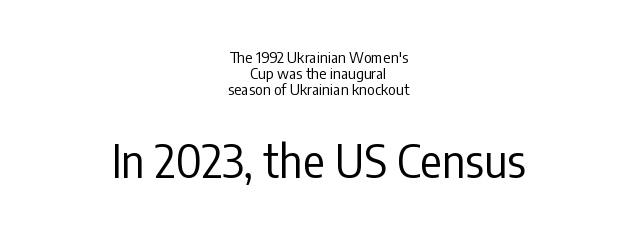
{"serif": "no", "italic": "no", "bold": "no", "weight": "regular", "width": "condensed", "stroke_contrast": "low", "x_height": "medium", "monospaced": "no", "underline": "no", "align": "center", "line_spacing": "tight", "line_spacing_ratio": 1.07, "letter_spacing": "normal", "letter_spacing_em": 0.0, "larger_block": "second", "size_ratio": 3.0, "glyph_px": 45}
